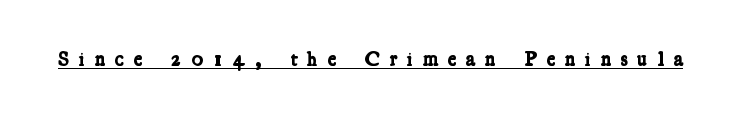
{"bold": "yes", "underline": "yes", "letter_spacing": "wide", "letter_spacing_em": 0.44, "glyph_px": 21}
